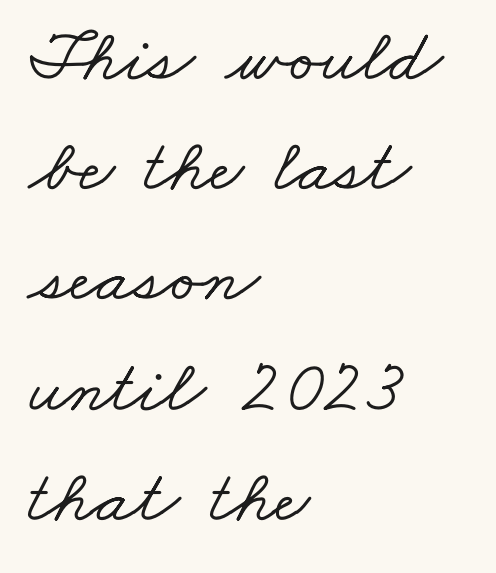
The image shows 75 px wide serif type; set left-aligned, normal line spacing (1.47x), normal letter spacing, not underlined; low stroke contrast and a small x-height.
